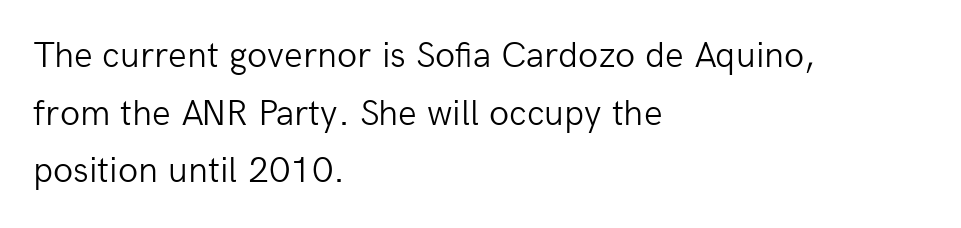
Q: Is the text bold? A: No.
Q: Is the text italic (slanted)? A: No, it is upright.
Q: Is the typeface a serif or a sans-serif typeface? A: Sans-serif.
Q: Is the text underlined? A: No.
Q: How is the paragraph aligned? A: Left-aligned.
Q: Is the spacing between letters normal or unusually wide? A: Normal.
Q: Is the spacing between lines tight, normal or loose? A: Normal.
Q: Width (condensed, normal, or wide)? A: Normal.
Q: Stroke contrast? A: Low.
Q: x-height? A: Medium.
Q: Monospaced? A: No.
